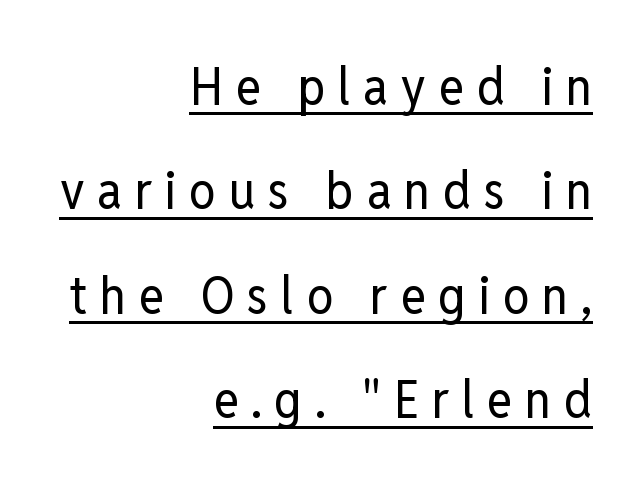
Rows of type keep a wide berth in the vertical direction. Counters stay open thanks to moderate or lighter strokes. Students, observe the line beneath the letters — that is underlining. Glyph-to-glyph distance is far greater than everyday printed text. These lines are composed in type without serifs. Alignment: flush right.
